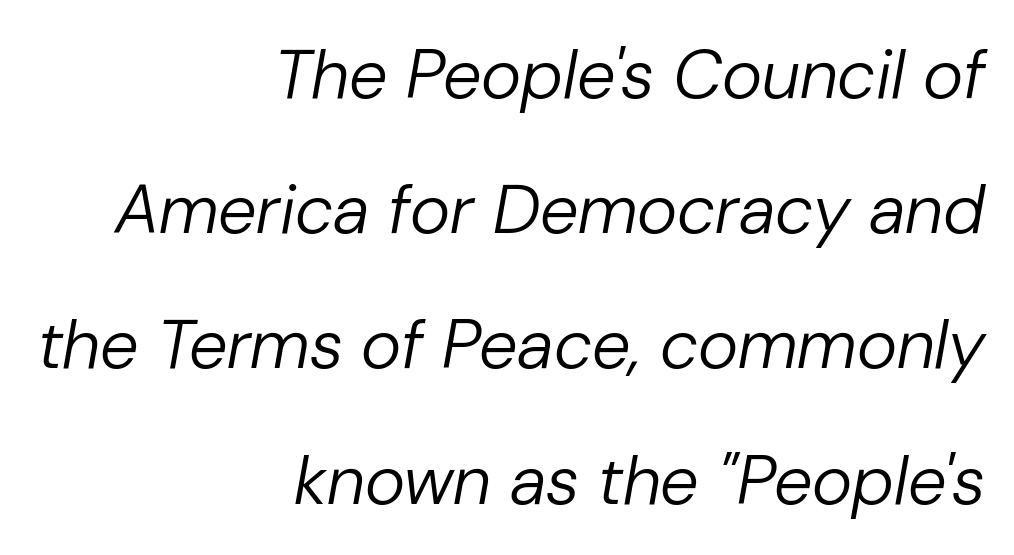
{"italic": "yes", "lean": "right", "slant_degrees": 10, "bold": "no", "weight": "regular", "width": "normal", "stroke_contrast": "low", "x_height": "medium", "monospaced": "no", "underline": "no", "align": "right", "line_spacing": "loose", "line_spacing_ratio": 1.96, "letter_spacing": "normal", "letter_spacing_em": 0.0, "glyph_px": 69}
